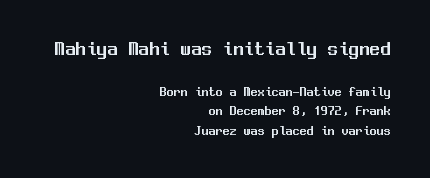
Q: Is the text italic (slanted)? A: No, it is upright.
Q: Is the text underlined? A: No.
Q: How is the paragraph aligned? A: Right-aligned.
Q: Is the spacing between letters normal or unusually wide? A: Normal.
Q: Is the spacing between lines tight, normal or loose? A: Normal.
Q: Which block of text is set in a larger size, the first (top) or the second (bottom)? A: The first (top) one.
